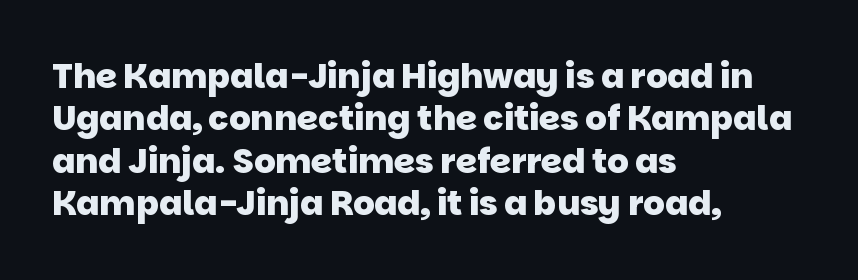
The image shows 34 px heavy sans-serif type; set left-aligned, normal line spacing (1.25x), normal letter spacing, not underlined; low stroke contrast and a large x-height.
